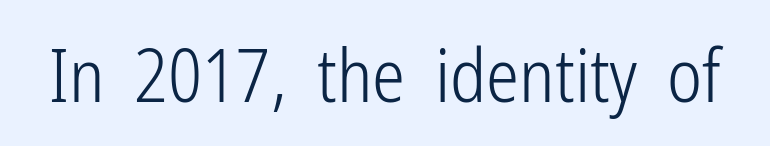
The image shows 74 px light, condensed sans-serif type, upright; set normal letter spacing, not underlined; low stroke contrast and a medium x-height.
